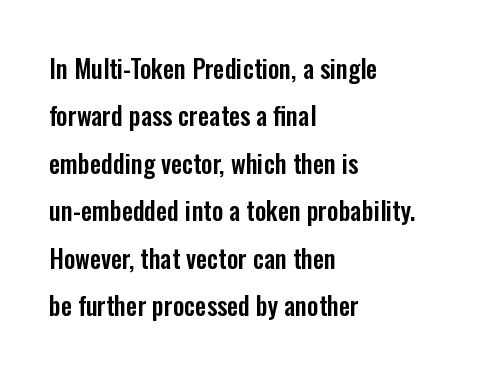
Q: Is the text italic (slanted)? A: No, it is upright.
Q: Is the text underlined? A: No.
Q: How is the paragraph aligned? A: Left-aligned.
Q: Is the spacing between letters normal or unusually wide? A: Normal.
Q: Is the spacing between lines tight, normal or loose? A: Loose.
